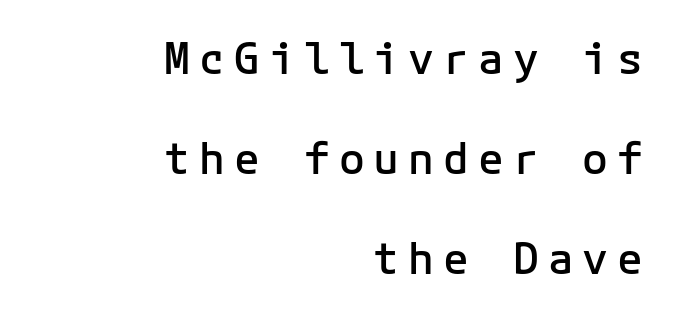
No feet cap the strokes, marking this as sans-serif type. The glyphs are unaccompanied by any horizontal stroke below them. Substantial extra tracking has been applied to these lines. Baseline-to-baseline distance is far greater than the letter height. Italic: no, the glyphs are upright roman. Moderately thickened strokes mark this as semibold type.
